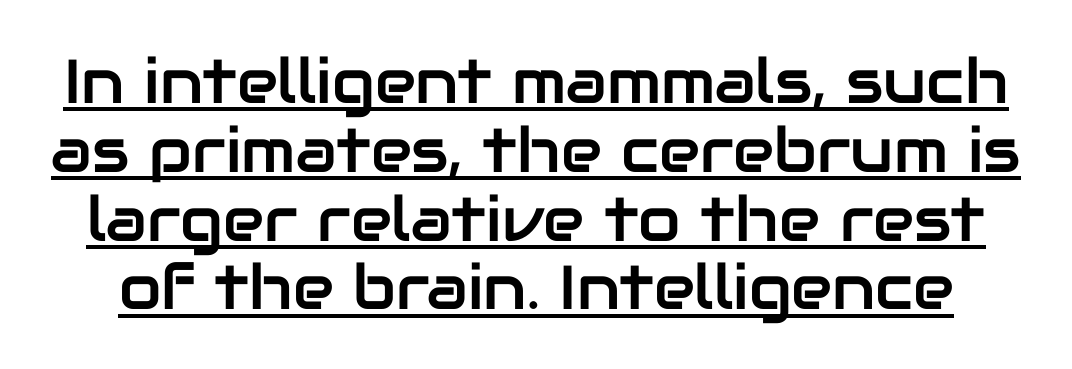
The image shows 62 px sans-serif type, upright; set tight line spacing (1.11x), normal letter spacing, underlined; low stroke contrast and a medium x-height.
